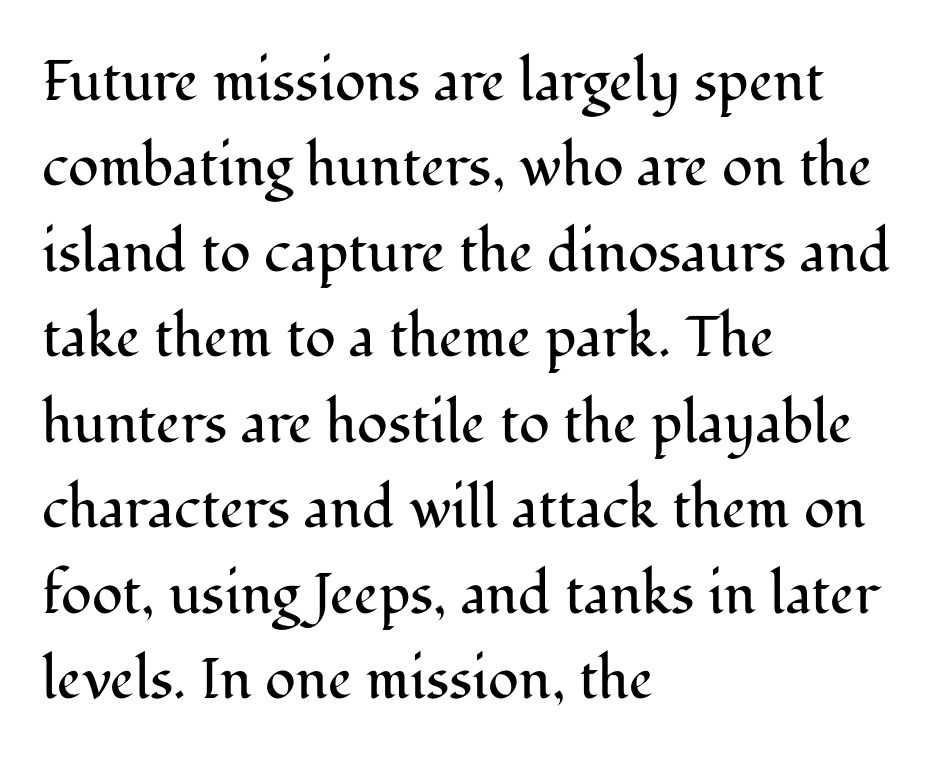
The passage is arranged the way most books set body copy — flush left. The letters sit at their default tracking, neither squeezed nor spread. Think of a printed novel: that variable character pitch is what you see here. This rendering employs a face with finishing strokes, i.e., a serif.
